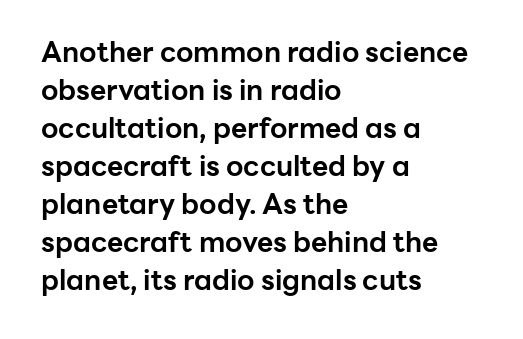
The space beneath each line is pristine and unruled. The characters look thick and weighty, a clear bold. Note the varied advance widths — an 'i' is clearly narrower than an 'm'. Unlike a traditional serif, this face leaves its strokes unadorned.
